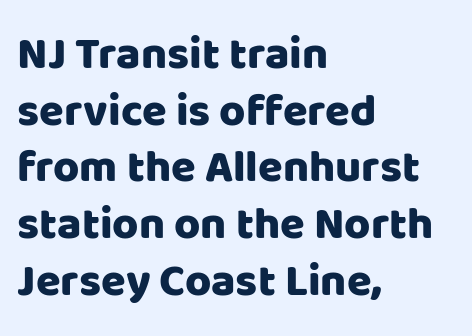
Q: Is the text italic (slanted)? A: No, it is upright.
Q: Is the typeface a serif or a sans-serif typeface? A: Sans-serif.
Q: Is the text underlined? A: No.
Q: How is the paragraph aligned? A: Left-aligned.
Q: Is the spacing between letters normal or unusually wide? A: Normal.
Q: Is the spacing between lines tight, normal or loose? A: Normal.
Q: Width (condensed, normal, or wide)? A: Normal.
Q: Stroke contrast? A: Low.
Q: x-height? A: Large.
Q: Monospaced? A: No.
